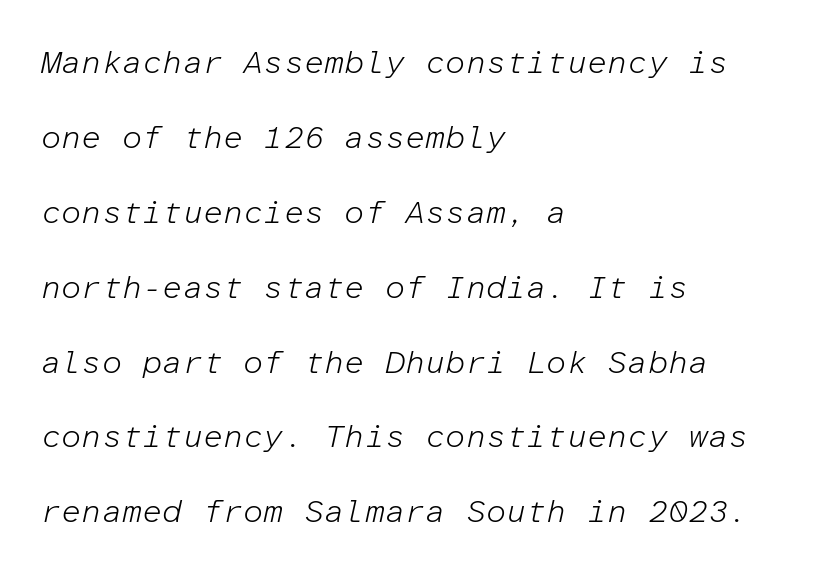
Q: Is the text bold? A: No.
Q: Is the text italic (slanted)? A: Yes, it leans right by about 12 degrees.
Q: Is the text underlined? A: No.
Q: How is the paragraph aligned? A: Left-aligned.
Q: Is the spacing between letters normal or unusually wide? A: Normal.
Q: Is the spacing between lines tight, normal or loose? A: Loose.
Q: Width (condensed, normal, or wide)? A: Normal.
Q: Stroke contrast? A: Low.
Q: x-height? A: Medium.
Q: Monospaced? A: Yes.
